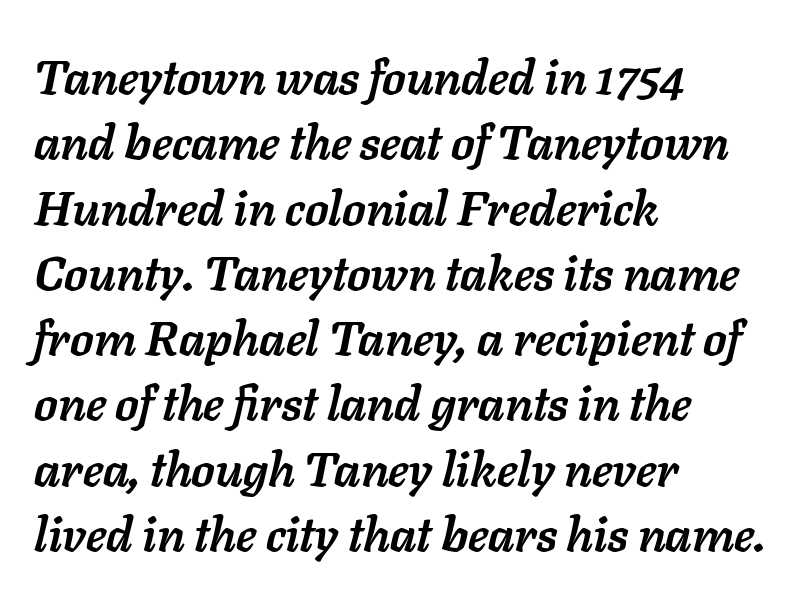
Italic? Definitely — the glyphs are oblique. Spacing verdict: proportional, widths tailored to each character. Rows of type keep a routine distance in the vertical direction. The foot of each line stays bare and open. Does the weight exceed regular? Yes, all the way to bold.
